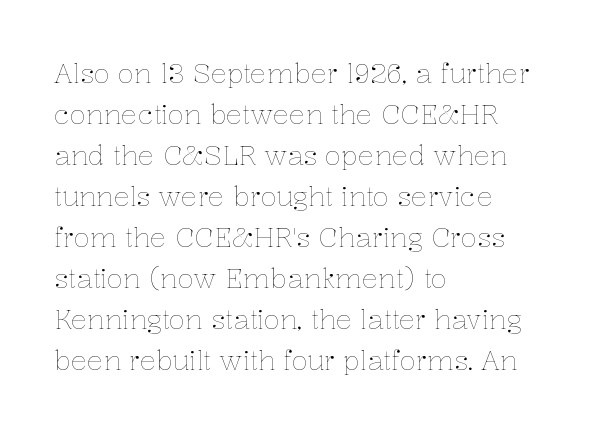
Q: Is the text bold? A: No.
Q: Is the text italic (slanted)? A: No, it is upright.
Q: Is the text underlined? A: No.
Q: How is the paragraph aligned? A: Left-aligned.
Q: Is the spacing between letters normal or unusually wide? A: Normal.
Q: Is the spacing between lines tight, normal or loose? A: Normal.
